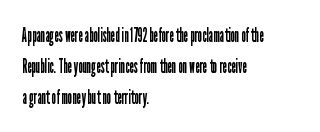
{"italic": "no", "bold": "no", "underline": "no", "align": "left", "line_spacing": "normal", "line_spacing_ratio": 1.56, "letter_spacing": "normal", "letter_spacing_em": 0.0, "glyph_px": 20}
